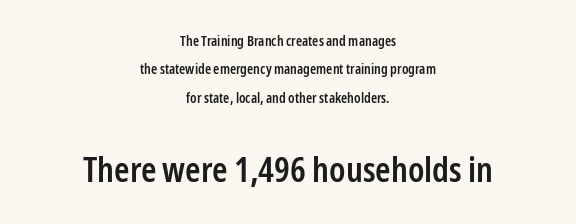
{"serif": "no", "italic": "no", "bold": "semi", "weight": "semibold", "width": "condensed", "stroke_contrast": "low", "x_height": "medium", "monospaced": "no", "underline": "no", "align": "center", "line_spacing": "loose", "line_spacing_ratio": 2.02, "letter_spacing": "normal", "letter_spacing_em": 0.0, "larger_block": "second", "size_ratio": 2.5, "glyph_px": 35}
